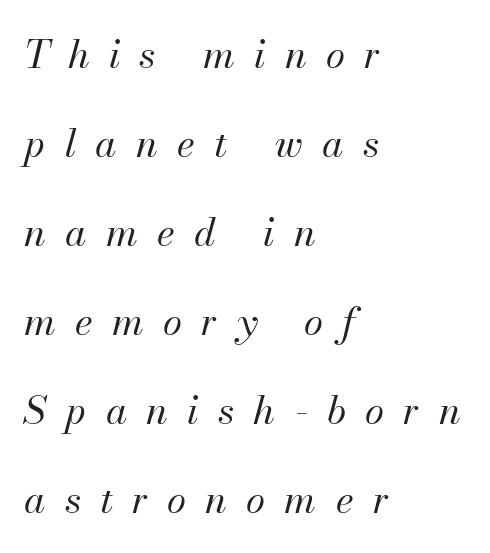
Heft: none added — not bold. Layout note: lines flush left. The glyphs are unaccompanied by any horizontal stroke below them. Observe the wide spacing: letters keep a clear distance from each other.
